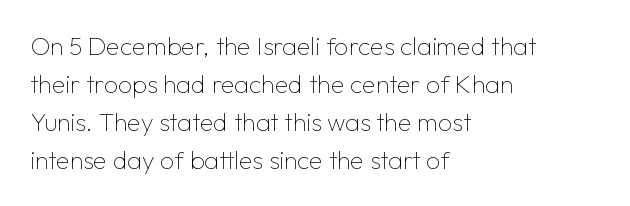
The font's upright variant was chosen for this text. The specimen omits any rule beneath the text block's lines. All the whitespace from short lines collects on the right. Tracking here is standard; glyphs follow each other at the usual distance.
